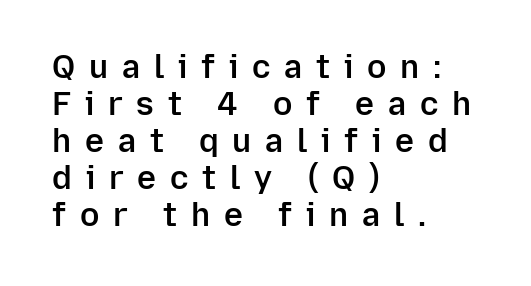
Q: Is the text bold? A: Semi-bold.
Q: Is the text italic (slanted)? A: No, it is upright.
Q: Is the typeface a serif or a sans-serif typeface? A: Sans-serif.
Q: Is the text underlined? A: No.
Q: How is the paragraph aligned? A: Left-aligned.
Q: Is the spacing between letters normal or unusually wide? A: Unusually wide.
Q: Width (condensed, normal, or wide)? A: Normal.
Q: Stroke contrast? A: Low.
Q: x-height? A: Medium.
Q: Monospaced? A: No.
